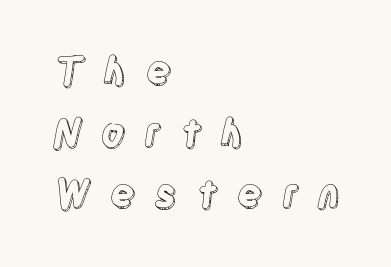
{"width": "condensed", "x_height": "large", "monospaced": "no", "underline": "no", "align": "left", "line_spacing": "normal", "line_spacing_ratio": 1.62, "letter_spacing": "wide", "letter_spacing_em": 0.5, "glyph_px": 38}
